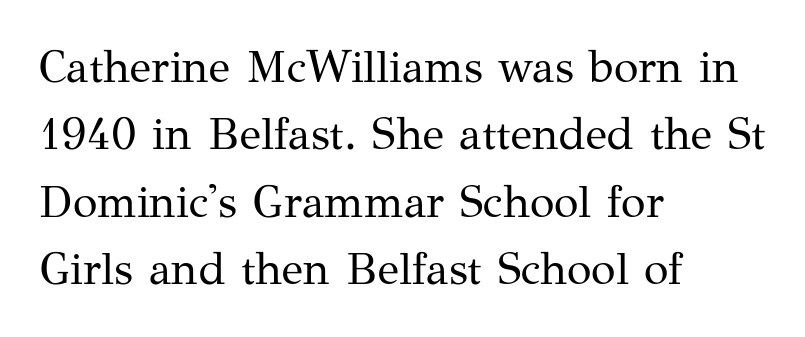
Q: Is the text bold? A: No.
Q: Is the text italic (slanted)? A: No, it is upright.
Q: Is the typeface a serif or a sans-serif typeface? A: Serif.
Q: Is the text underlined? A: No.
Q: How is the paragraph aligned? A: Left-aligned.
Q: Is the spacing between letters normal or unusually wide? A: Normal.
Q: Is the spacing between lines tight, normal or loose? A: Normal.
Q: Width (condensed, normal, or wide)? A: Normal.
Q: Stroke contrast? A: Medium.
Q: x-height? A: Medium.
Q: Monospaced? A: No.
